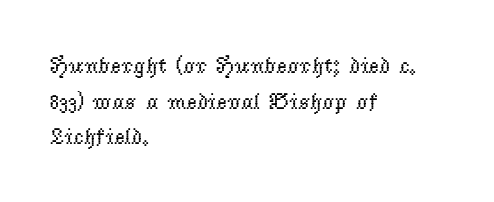
The image shows 23 px text type, upright; set left-aligned, normal line spacing (1.55x), normal letter spacing, not underlined.
